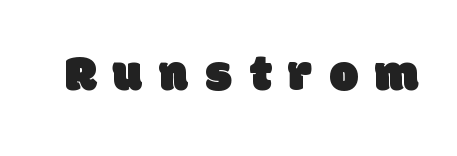
Looks like regular typesetting: each glyph gets only the width it needs. Does the type have serifs? No, each stem ends abruptly. A clean baseline with only descenders dipping below it. Compared with typical body copy, the letter spacing here is much looser.
